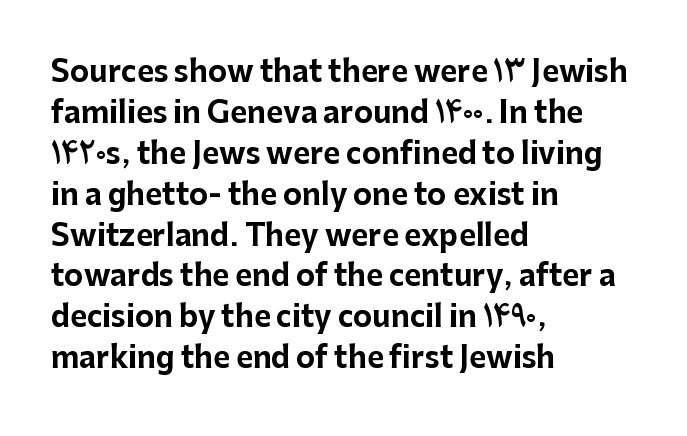
The image shows 29 px bold sans-serif type, upright; set left-aligned, normal line spacing (1.41x), normal letter spacing, not underlined; low stroke contrast and a medium x-height.
